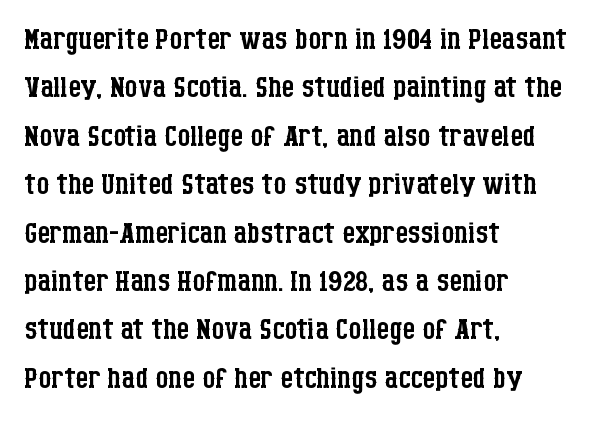
The image shows 40 px regular-weight, condensed serif type, upright; set left-aligned, line spacing 1.21x, normal letter spacing, not underlined; low stroke contrast and a large x-height.
